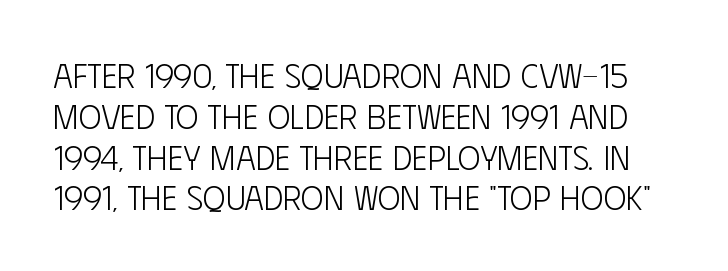
The letterforms sit at book weight or below. Words float on clear page, feet unadorned. Short note: letters normally spaced. Serifs: no, the terminals of the letterforms are clean. Notice how the stems are strictly vertical — no italics here. Varying glyph widths throughout — classic text-font behaviour.
